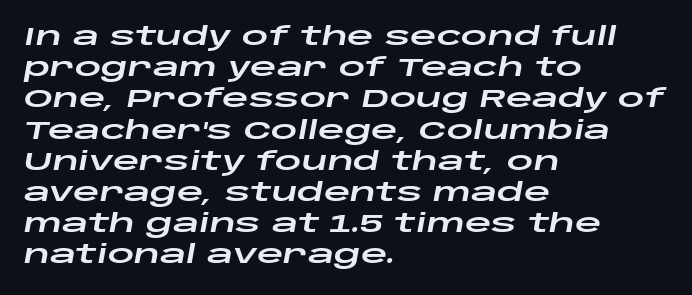
{"italic": "yes", "lean": "right", "slant_degrees": 10, "underline": "no", "align": "left", "line_spacing_ratio": 1.2, "letter_spacing": "normal", "letter_spacing_em": 0.0, "glyph_px": 26}
